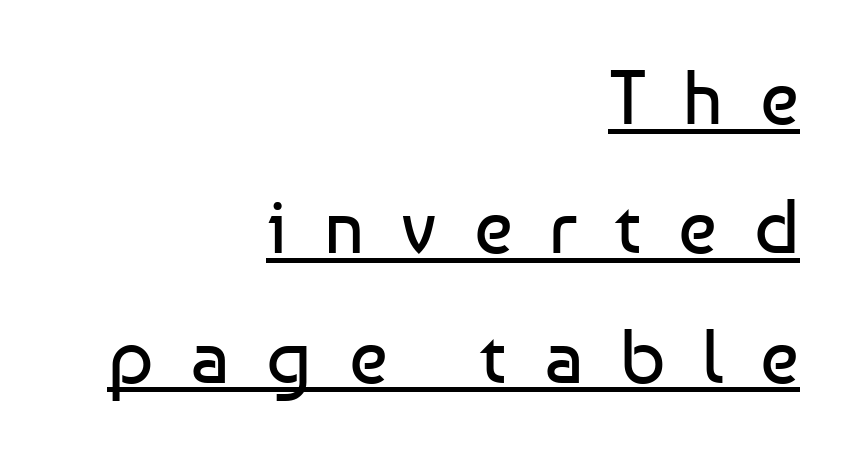
The image shows 77 px regular-weight sans-serif type, upright; set right-aligned, normal line spacing (1.68x), unusually wide letter spacing (+0.48 em), underlined; low stroke contrast and a medium x-height.
